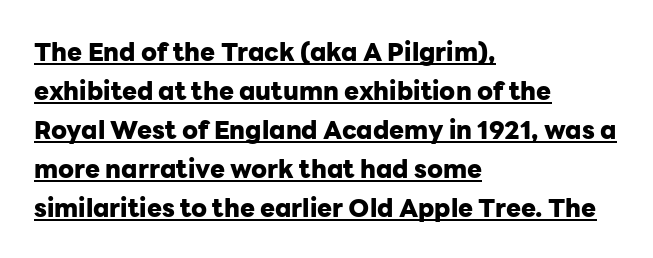
The image shows 25 px bold type, upright; set left-aligned, normal line spacing (1.56x), normal letter spacing, underlined.
